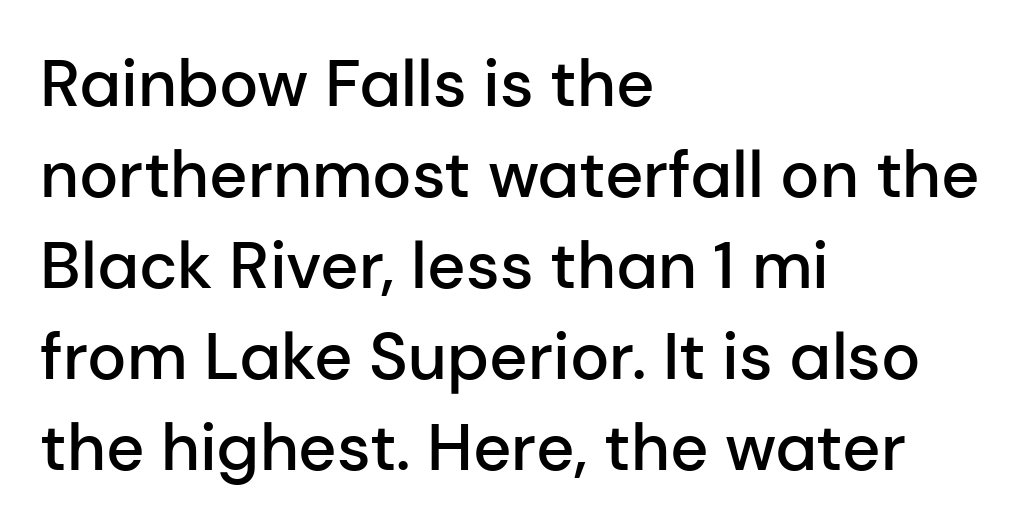
Q: Is the text bold? A: Semi-bold.
Q: Is the text italic (slanted)? A: No, it is upright.
Q: Is the typeface a serif or a sans-serif typeface? A: Sans-serif.
Q: Is the text underlined? A: No.
Q: How is the paragraph aligned? A: Left-aligned.
Q: Is the spacing between letters normal or unusually wide? A: Normal.
Q: Is the spacing between lines tight, normal or loose? A: Normal.
Q: Width (condensed, normal, or wide)? A: Normal.
Q: Stroke contrast? A: Low.
Q: x-height? A: Medium.
Q: Monospaced? A: No.
